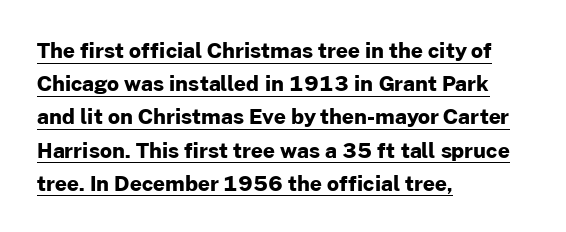
The image shows 21 px bold type, upright; set left-aligned, normal line spacing (1.58x), normal letter spacing, underlined.
